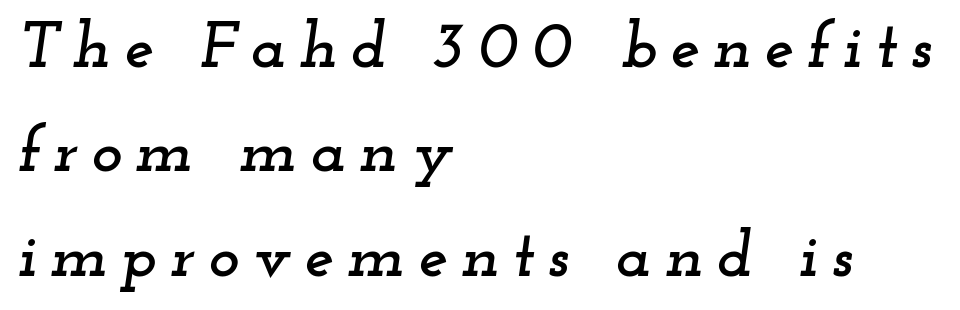
{"serif": "yes", "italic": "yes", "lean": "right", "slant_degrees": 12, "width": "wide", "stroke_contrast": "low", "x_height": "small", "monospaced": "no", "underline": "no", "align": "left", "line_spacing": "normal", "line_spacing_ratio": 1.58, "letter_spacing": "wide", "letter_spacing_em": 0.2, "glyph_px": 66}
